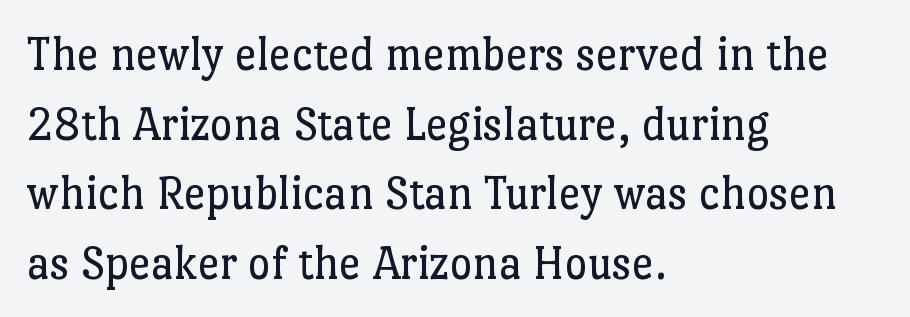
Q: Is the text bold? A: No.
Q: Is the text italic (slanted)? A: No, it is upright.
Q: Is the typeface a serif or a sans-serif typeface? A: Serif.
Q: Is the text underlined? A: No.
Q: How is the paragraph aligned? A: Left-aligned.
Q: Is the spacing between letters normal or unusually wide? A: Normal.
Q: Is the spacing between lines tight, normal or loose? A: Normal.
Q: Width (condensed, normal, or wide)? A: Normal.
Q: Stroke contrast? A: Low.
Q: x-height? A: Medium.
Q: Monospaced? A: No.
